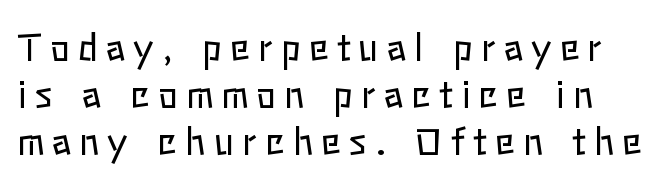
Q: Is the text bold? A: No.
Q: Is the text italic (slanted)? A: No, it is upright.
Q: Is the text underlined? A: No.
Q: Is the spacing between letters normal or unusually wide? A: Unusually wide.
Q: Is the spacing between lines tight, normal or loose? A: Normal.
Q: Width (condensed, normal, or wide)? A: Normal.
Q: Stroke contrast? A: Low.
Q: x-height? A: Medium.
Q: Monospaced? A: No.
